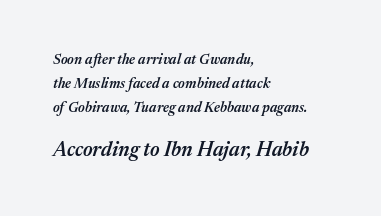
The image shows 20 px text type, italic (leaning right); set left-aligned, line spacing 1.72x, normal letter spacing, not underlined; the second (bottom) block is 1.43x larger.
